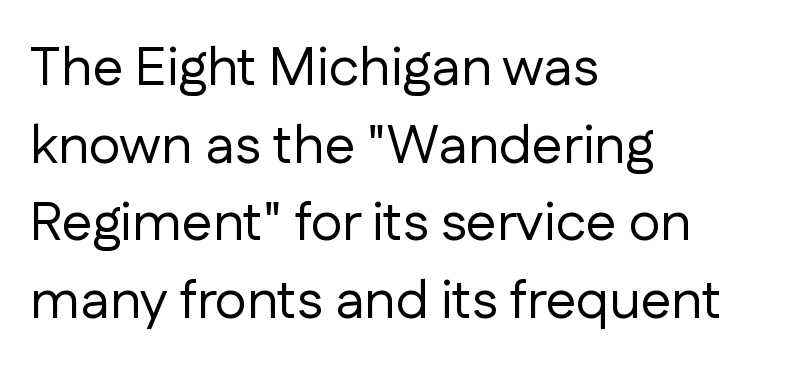
Q: Is the text bold? A: No.
Q: Is the text italic (slanted)? A: No, it is upright.
Q: Is the typeface a serif or a sans-serif typeface? A: Sans-serif.
Q: Is the text underlined? A: No.
Q: How is the paragraph aligned? A: Left-aligned.
Q: Is the spacing between letters normal or unusually wide? A: Normal.
Q: Is the spacing between lines tight, normal or loose? A: Normal.
Q: Width (condensed, normal, or wide)? A: Normal.
Q: Stroke contrast? A: Low.
Q: x-height? A: Medium.
Q: Monospaced? A: No.
